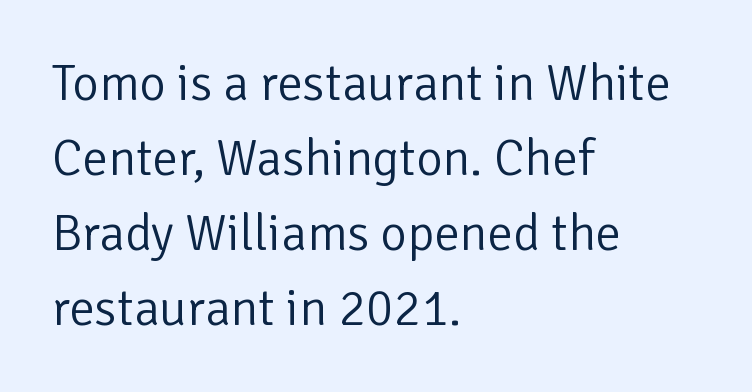
Casual observation: everything's shoved over to the left. Classification — sans serif. Interline gaps are of average width in this sample. Is the type heavy? It reads as light-to-regular instead.
